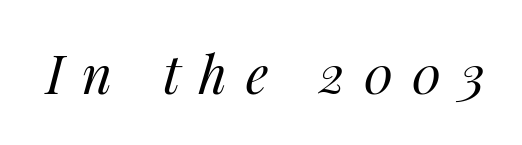
Q: Is the text bold? A: No.
Q: Is the text italic (slanted)? A: Yes, it leans right by about 14 degrees.
Q: Is the text underlined? A: No.
Q: Is the spacing between letters normal or unusually wide? A: Unusually wide.
Q: Width (condensed, normal, or wide)? A: Normal.
Q: Stroke contrast? A: Medium.
Q: x-height? A: Medium.
Q: Monospaced? A: No.
